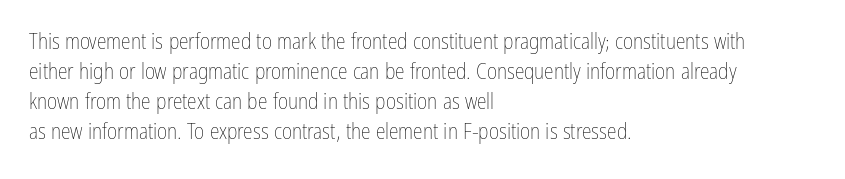
The image shows 22 px text type, upright; set left-aligned, normal line spacing (1.36x), normal letter spacing, not underlined.
